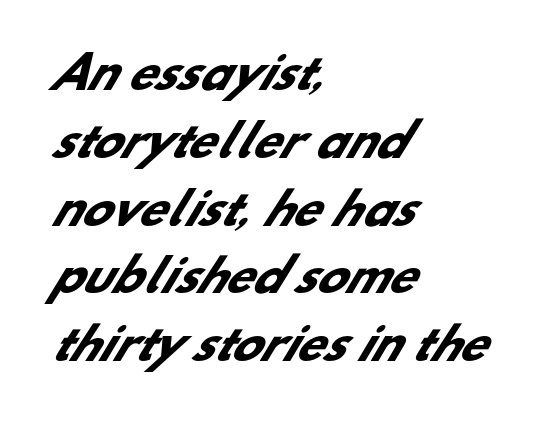
The image shows 44 px heavy sans-serif type; set left-aligned, normal line spacing (1.54x), normal letter spacing, not underlined; low stroke contrast and a small x-height.
